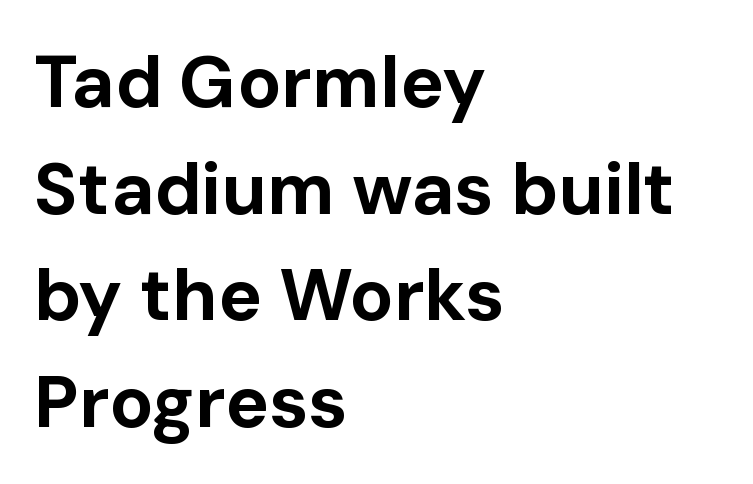
Does the type have serifs? No, each stem ends abruptly. If you drew a line through each stem, it would be perfectly vertical. Descenders hang freely into open space. Weight check: bold — yes, fully. The rendering uses natural spacing where letterforms have individual widths.
